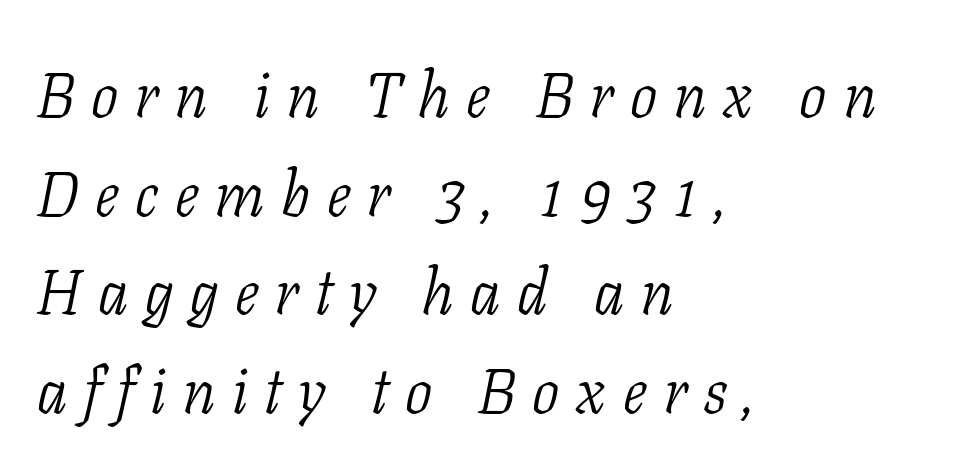
The image shows 64 px light, condensed serif type, italic (leaning right); set left-aligned, normal line spacing (1.54x), unusually wide letter spacing (+0.26 em), not underlined; low stroke contrast and a medium x-height.
